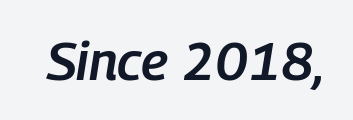
Q: Is the text bold? A: Semi-bold.
Q: Is the text italic (slanted)? A: Yes, it leans right by about 9 degrees.
Q: Is the text underlined? A: No.
Q: Is the spacing between letters normal or unusually wide? A: Normal.
Q: Width (condensed, normal, or wide)? A: Condensed.
Q: Stroke contrast? A: Low.
Q: x-height? A: Medium.
Q: Monospaced? A: No.
